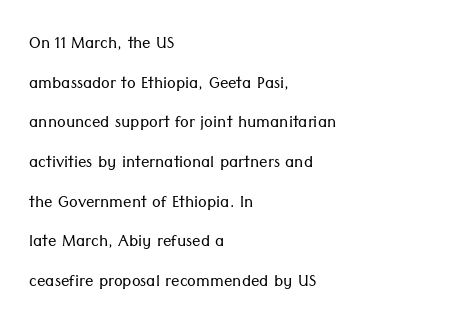
All the whitespace from short lines collects on the right. Inter-character spacing is left at the font's built-in metrics. If you drew a line through each stem, it would be perfectly vertical. Descenders hang freely into open space. On a weight scale, this lands at 450 or below.
